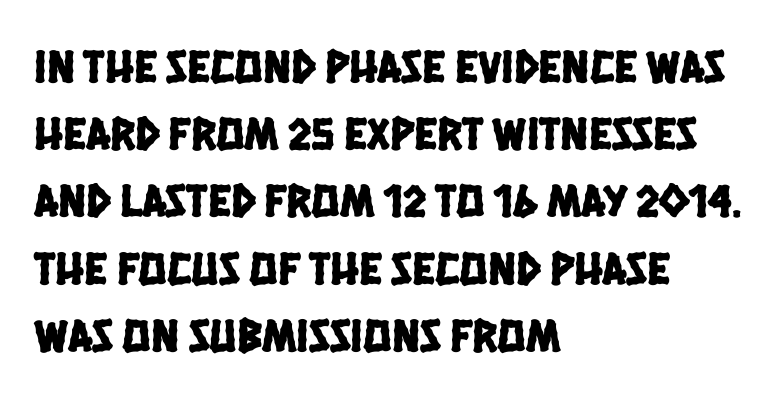
Is this a fixed-width face? No — the glyphs have proportional, varying widths. These lines stack with their left ends in a neat column. The characters display no serif detailing; their extremities are plain. Successive baselines arrive at the customary interval. Each row of text sits above clean, open space. Standard letterfit; no display-style spreading of the glyphs.
